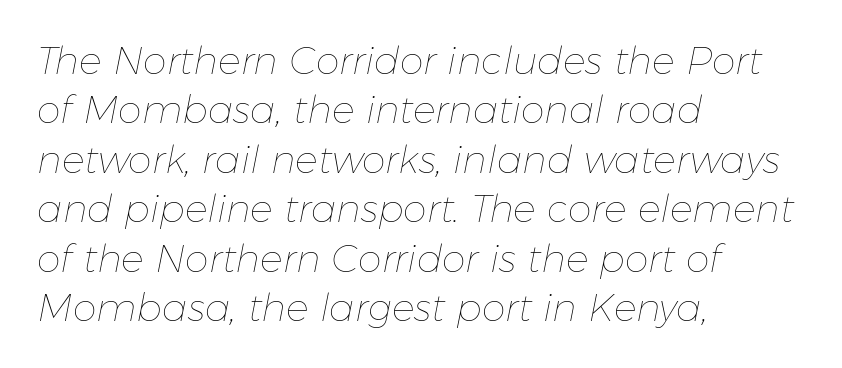
The image shows 38 px thin type, italic (leaning right); set left-aligned, normal line spacing (1.3x), normal letter spacing, not underlined; low stroke contrast and a medium x-height.
